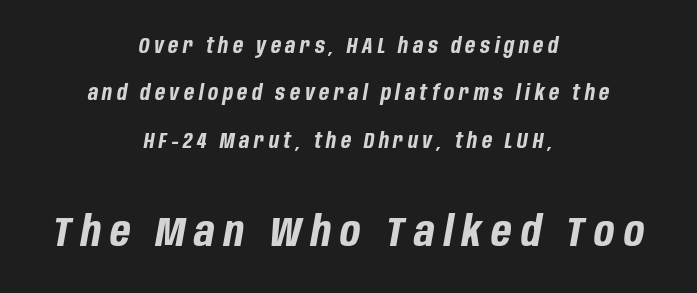
Q: Is the text bold? A: Yes.
Q: Is the text italic (slanted)? A: Yes, it leans right by about 10 degrees.
Q: Is the text underlined? A: No.
Q: How is the paragraph aligned? A: Centered.
Q: Is the spacing between letters normal or unusually wide? A: Unusually wide.
Q: Is the spacing between lines tight, normal or loose? A: Loose.
Q: Which block of text is set in a larger size, the first (top) or the second (bottom)? A: The second (bottom) one.
Q: Width (condensed, normal, or wide)? A: Condensed.
Q: Stroke contrast? A: Low.
Q: x-height? A: Large.
Q: Monospaced? A: No.
